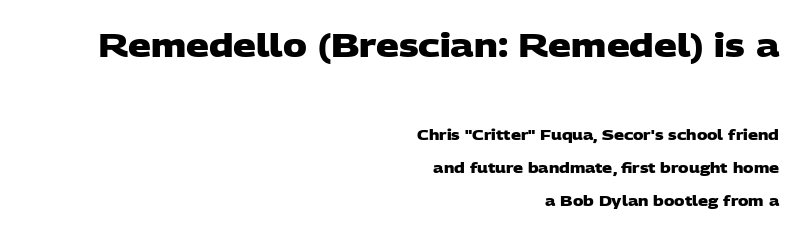
The image shows 32 px heavy, wide sans-serif type; set right-aligned, loose line spacing (2.34x), normal letter spacing, not underlined; the first (top) block is 2.29x larger; low stroke contrast and a large x-height.
